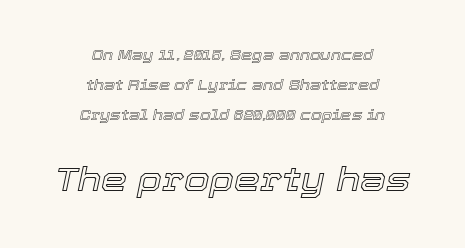
The image shows 33 px text type, italic (leaning right); set centered, loose line spacing (2.16x), normal letter spacing, not underlined; the second (bottom) block is 2.36x larger; a medium x-height.
